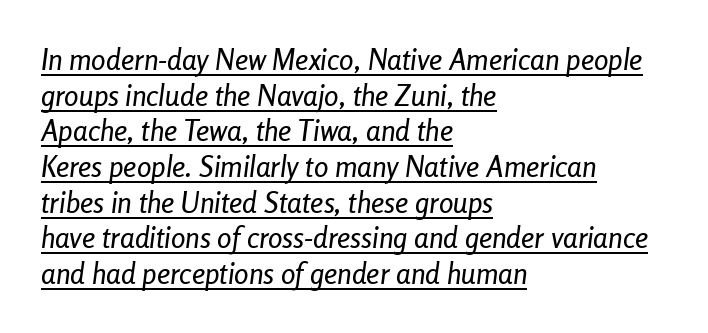
{"italic": "yes", "lean": "right", "slant_degrees": 8, "width": "condensed", "stroke_contrast": "low", "x_height": "medium", "monospaced": "no", "underline": "yes", "align": "left", "line_spacing_ratio": 1.23, "letter_spacing": "normal", "letter_spacing_em": 0.0, "glyph_px": 29}
